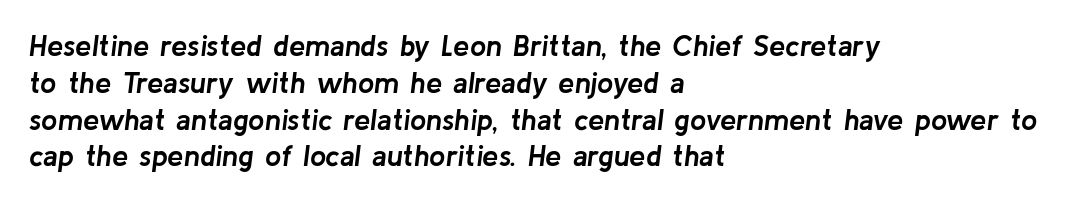
The image shows 29 px semibold type, italic (leaning right); set left-aligned, normal line spacing (1.27x), normal letter spacing, not underlined; low stroke contrast and a medium x-height.
